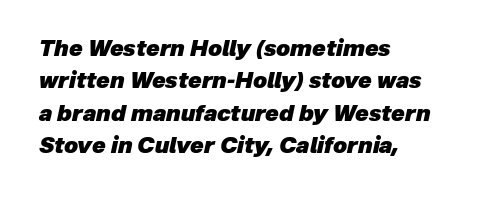
The image shows 22 px bold type, italic (leaning right); set left-aligned, normal line spacing (1.47x), normal letter spacing, not underlined.
